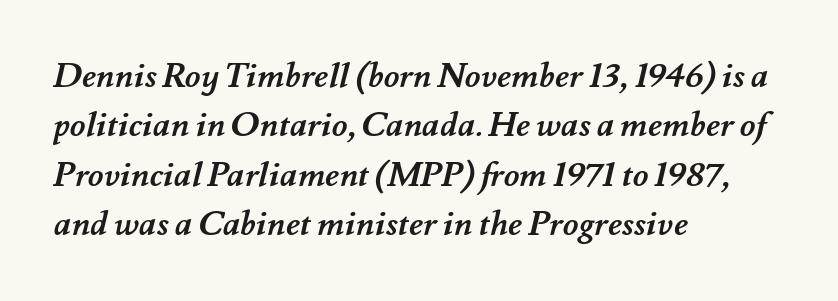
The image shows 34 px semibold type; set left-aligned, normal line spacing (1.45x), normal letter spacing, not underlined; medium stroke contrast and a small x-height.
